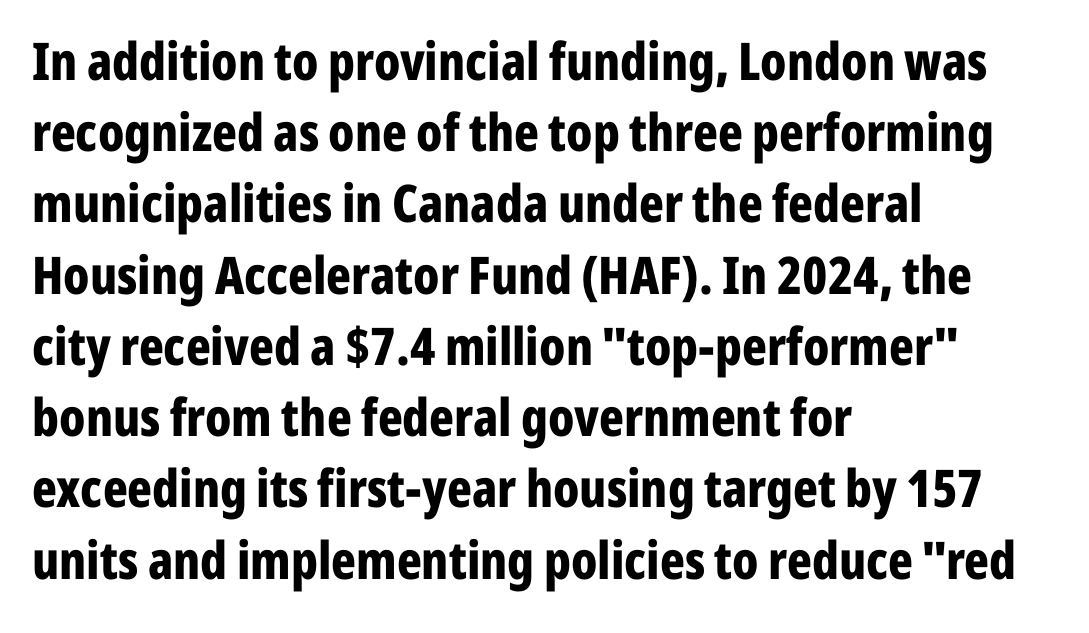
Q: Is the text bold? A: Yes.
Q: Is the text italic (slanted)? A: No, it is upright.
Q: Is the typeface a serif or a sans-serif typeface? A: Sans-serif.
Q: Is the text underlined? A: No.
Q: How is the paragraph aligned? A: Left-aligned.
Q: Is the spacing between letters normal or unusually wide? A: Normal.
Q: Is the spacing between lines tight, normal or loose? A: Normal.
Q: Width (condensed, normal, or wide)? A: Condensed.
Q: Stroke contrast? A: Low.
Q: x-height? A: Medium.
Q: Monospaced? A: No.
